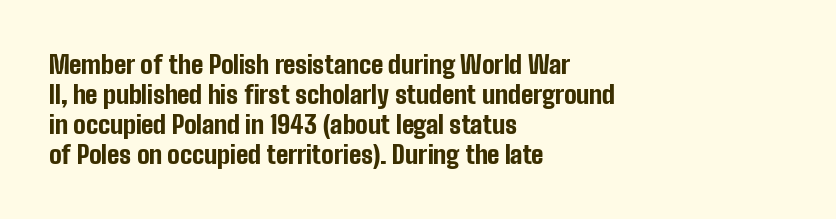
{"italic": "no", "bold": "yes", "underline": "no", "align": "left", "line_spacing_ratio": 1.2, "letter_spacing": "normal", "letter_spacing_em": 0.0, "glyph_px": 25}
